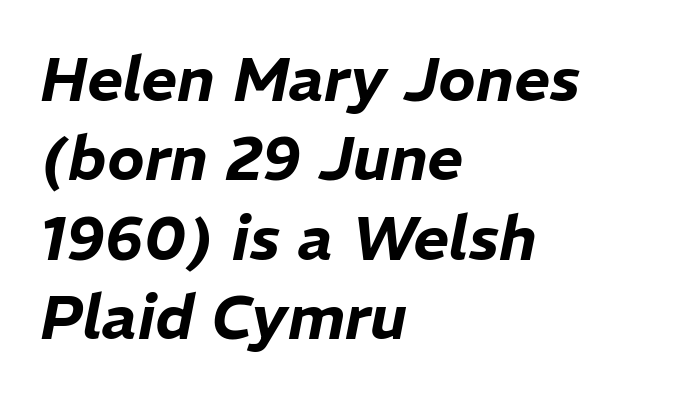
The image shows 62 px text type, italic (leaning right); set left-aligned, normal line spacing (1.28x), normal letter spacing, not underlined; low stroke contrast and a medium x-height.
